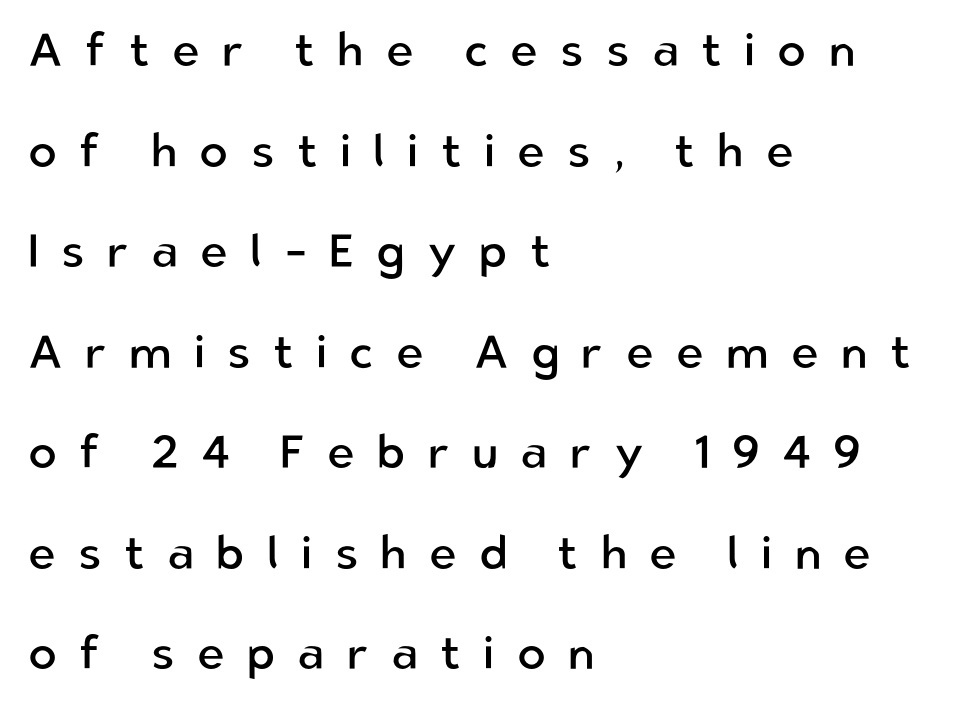
Q: Is the text bold? A: No.
Q: Is the text italic (slanted)? A: No, it is upright.
Q: Is the typeface a serif or a sans-serif typeface? A: Sans-serif.
Q: Is the text underlined? A: No.
Q: How is the paragraph aligned? A: Left-aligned.
Q: Is the spacing between letters normal or unusually wide? A: Unusually wide.
Q: Is the spacing between lines tight, normal or loose? A: Loose.
Q: Width (condensed, normal, or wide)? A: Normal.
Q: Stroke contrast? A: Low.
Q: x-height? A: Medium.
Q: Monospaced? A: No.
